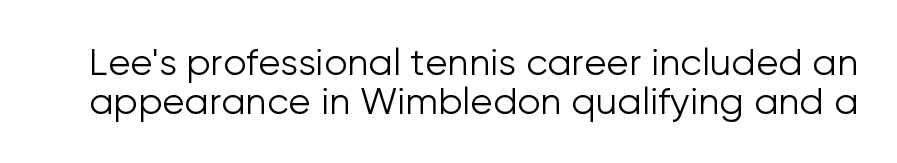
The image shows 37 px light sans-serif type, upright; set tight line spacing (1.05x), normal letter spacing, not underlined; low stroke contrast and a medium x-height.
